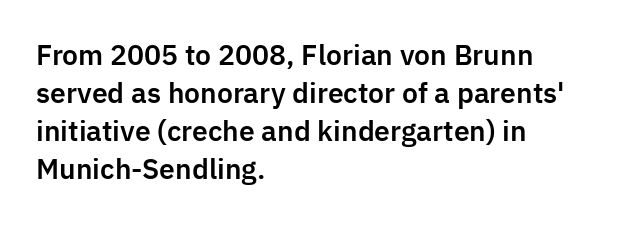
{"italic": "no", "underline": "no", "align": "left", "line_spacing": "normal", "line_spacing_ratio": 1.41, "letter_spacing": "normal", "letter_spacing_em": 0.0, "glyph_px": 27}
